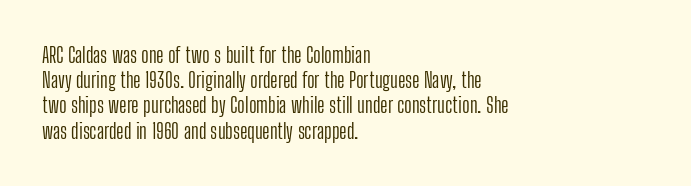
The letterforms sit shoulder to shoulder at normal distance. Typeset ragged right — the left edge is the straight one. The lettering holds an erect, upright posture throughout. Vertical stems look standard width or narrower in stroke. Beneath every word, the page is bare.
